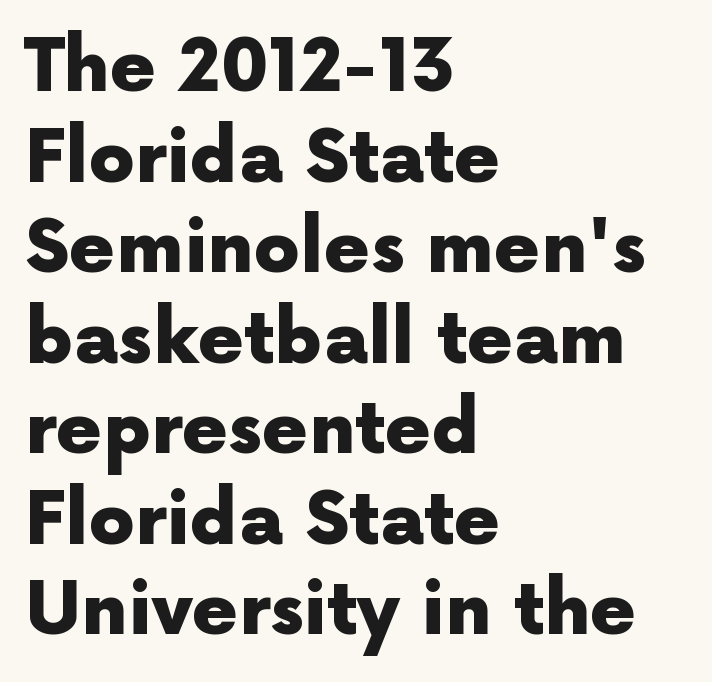
The image shows 73 px heavy sans-serif type, upright; set left-aligned, line spacing 1.24x, normal letter spacing, not underlined; a medium x-height.
